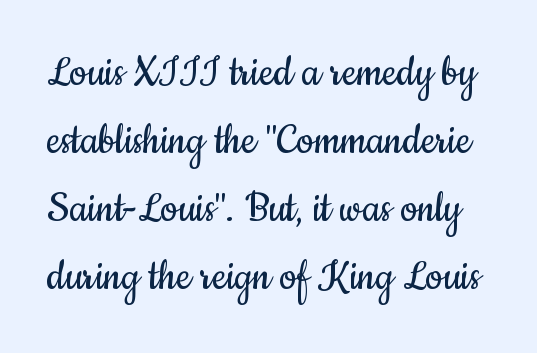
{"serif": "no", "bold": "no", "weight": "regular", "width": "condensed", "stroke_contrast": "low", "x_height": "small", "monospaced": "no", "underline": "no", "line_spacing": "normal", "line_spacing_ratio": 1.42, "letter_spacing": "normal", "letter_spacing_em": 0.0, "glyph_px": 48}
